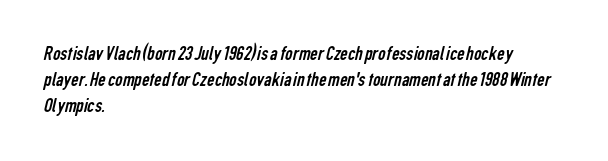
The image shows 21 px text type; set left-aligned, normal line spacing (1.25x), normal letter spacing, not underlined.
